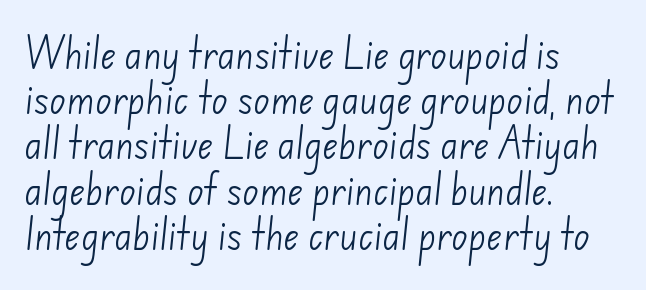
Q: Is the text bold? A: No.
Q: Is the typeface a serif or a sans-serif typeface? A: Sans-serif.
Q: Is the text underlined? A: No.
Q: How is the paragraph aligned? A: Left-aligned.
Q: Is the spacing between letters normal or unusually wide? A: Normal.
Q: Is the spacing between lines tight, normal or loose? A: Normal.
Q: Width (condensed, normal, or wide)? A: Normal.
Q: Stroke contrast? A: Low.
Q: x-height? A: Small.
Q: Monospaced? A: No.
